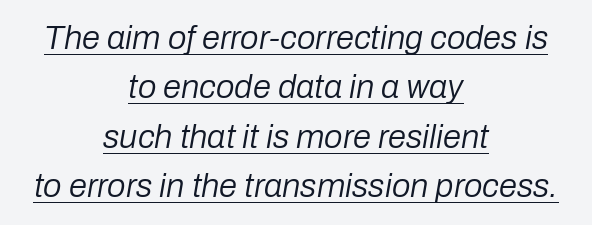
The image shows 33 px regular-weight type, italic (leaning right); set centered, normal line spacing (1.5x), normal letter spacing, underlined; low stroke contrast and a medium x-height.
